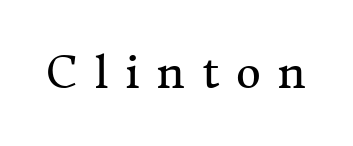
The line texture is sparse and dotted thanks to wide tracking. The typography opts for an upright posture over an oblique one. The space beneath each line is pristine and unruled. A typesetter would call this proportional, since set widths differ per character. Does the type have serifs? Yes, each stem ends in a small foot.
